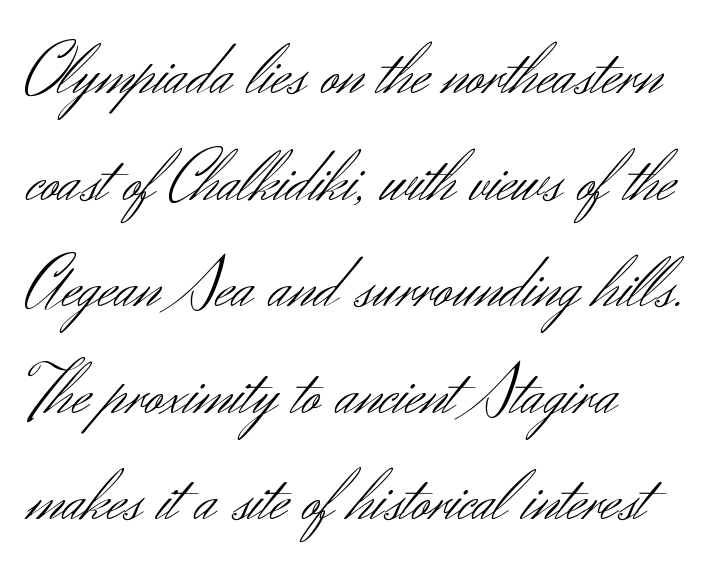
{"serif": "no", "bold": "no", "weight": "light", "width": "normal", "stroke_contrast": "medium", "x_height": "small", "monospaced": "no", "underline": "no", "align": "left", "line_spacing": "normal", "line_spacing_ratio": 1.48, "letter_spacing": "normal", "letter_spacing_em": 0.0, "glyph_px": 72}
